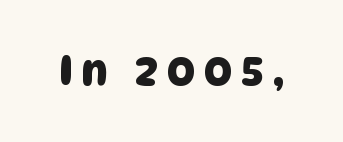
Q: Is the typeface a serif or a sans-serif typeface? A: Sans-serif.
Q: Is the text underlined? A: No.
Q: Is the spacing between letters normal or unusually wide? A: Unusually wide.
Q: Width (condensed, normal, or wide)? A: Normal.
Q: Stroke contrast? A: Low.
Q: x-height? A: Large.
Q: Monospaced? A: No.
